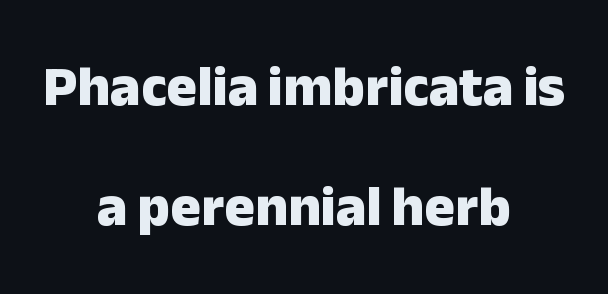
{"serif": "no", "italic": "no", "bold": "yes", "weight": "heavy", "width": "normal", "stroke_contrast": "low", "x_height": "medium", "monospaced": "no", "underline": "no", "align": "center", "line_spacing": "loose", "line_spacing_ratio": 2.1, "letter_spacing": "normal", "letter_spacing_em": 0.0, "glyph_px": 57}
